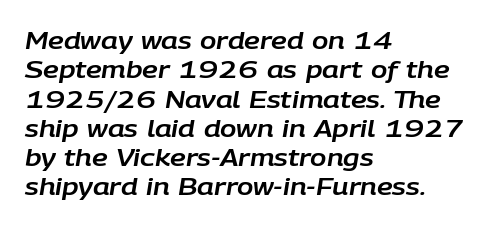
The image shows 24 px text type, italic (leaning right); set left-aligned, line spacing 1.22x, normal letter spacing, not underlined.
